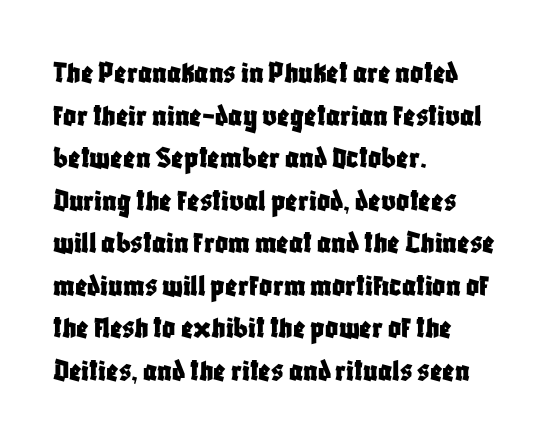
The image shows 32 px condensed sans-serif type, upright; set left-aligned, normal line spacing (1.33x), normal letter spacing, not underlined; low stroke contrast and a large x-height.
